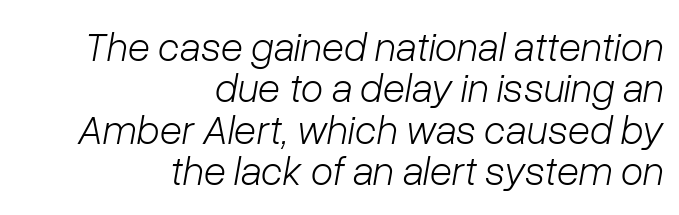
Q: Is the text bold? A: No.
Q: Is the text italic (slanted)? A: Yes, it leans right by about 10 degrees.
Q: Is the text underlined? A: No.
Q: How is the paragraph aligned? A: Right-aligned.
Q: Is the spacing between letters normal or unusually wide? A: Normal.
Q: Is the spacing between lines tight, normal or loose? A: Tight.
Q: Width (condensed, normal, or wide)? A: Normal.
Q: Stroke contrast? A: Low.
Q: x-height? A: Medium.
Q: Monospaced? A: No.
